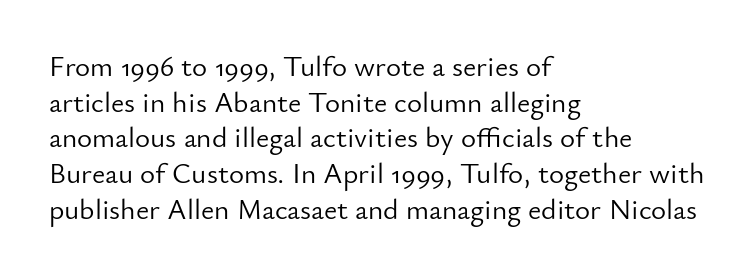
Q: Is the text bold? A: No.
Q: Is the text italic (slanted)? A: No, it is upright.
Q: Is the typeface a serif or a sans-serif typeface? A: Sans-serif.
Q: Is the text underlined? A: No.
Q: How is the paragraph aligned? A: Left-aligned.
Q: Is the spacing between letters normal or unusually wide? A: Normal.
Q: Width (condensed, normal, or wide)? A: Normal.
Q: Stroke contrast? A: Low.
Q: x-height? A: Small.
Q: Monospaced? A: No.
